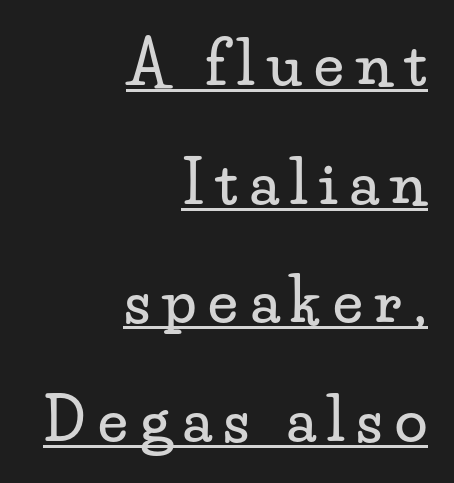
The image shows 59 px wide serif type, upright; set right-aligned, loose line spacing (2.01x), unusually wide letter spacing (+0.21 em), underlined; low stroke contrast and a small x-height.
